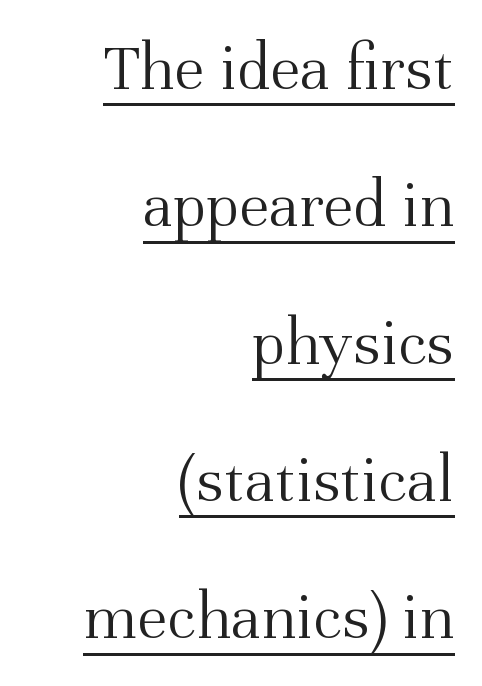
The image shows 68 px light serif type, upright; set right-aligned, loose line spacing (2.02x), normal letter spacing, underlined; medium stroke contrast and a medium x-height.
